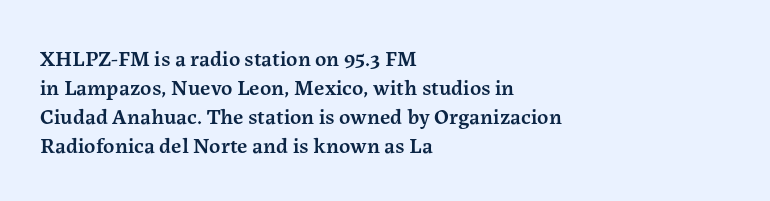
The image shows 22 px text type, upright; set left-aligned, normal line spacing (1.32x), normal letter spacing, not underlined.
